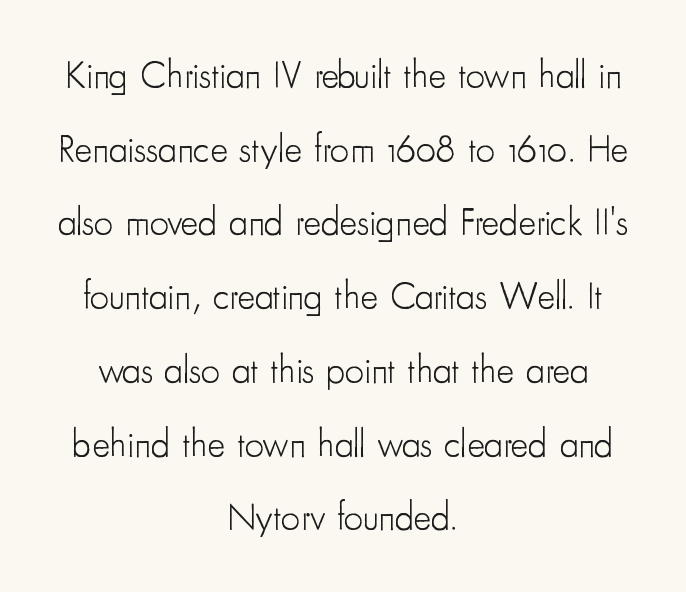
Type style note: lacks serifs. The lines are quadded center. Varying glyph widths throughout — classic text-font behaviour. The passage shown stacks its lines with a broad gap. A quiet, ordinary-to-light weight characterises the typeface. Tracking value appears to be zero — textbook default spacing.
